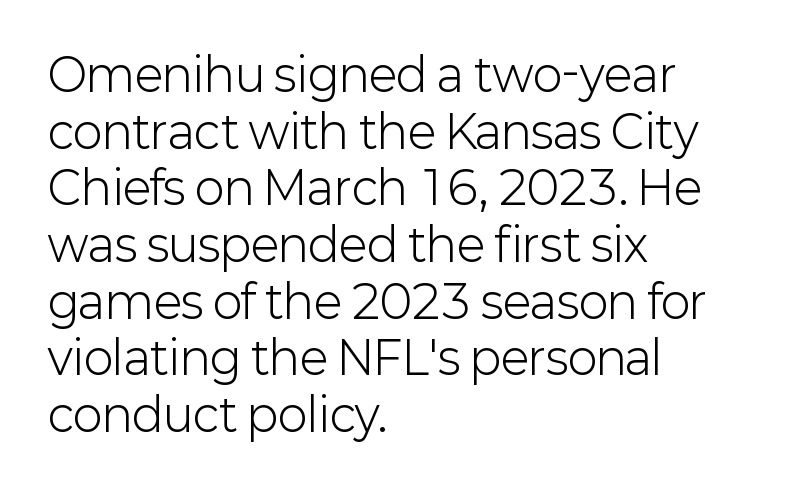
Vertically, the passage feels balanced, rows spaced as you'd expect. Font category for this specimen: sans-serif. In terms of posture, this sample is upright. Nothing heavy about these letters — not bold at all. Here the designer chose a conventional face with non-uniform glyph widths.
